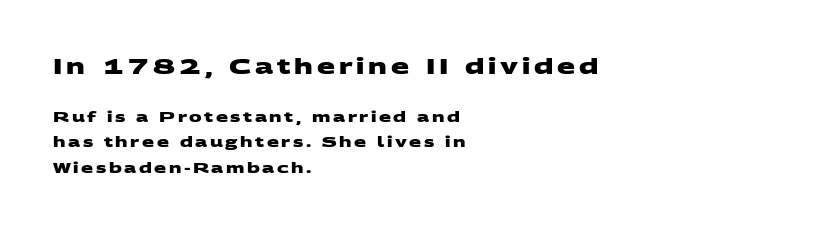
Emphasis by weight is at full strength: bold. Rule under the text: the space is simply empty. The typesetter chose a ragged-right arrangement here. Typesetter's note — upper block bumped up in size, lower block left smaller.
